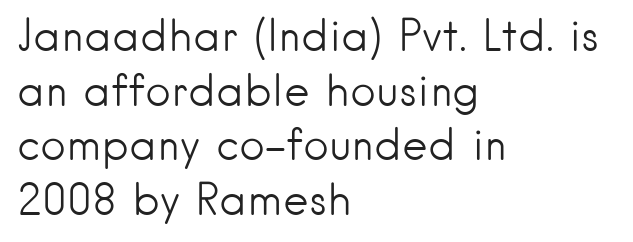
The letters carry no serifs — their stems end cleanly without finishing strokes. Between one letter and the next there's only the usual sliver of space. Upright lettering throughout. Every row of glyphs begins at an identical x-position on the left. No word sits above an underline. The font is comparable to plain body text, perhaps lighter.
